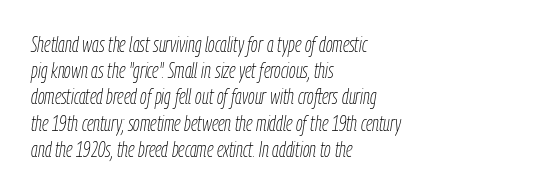
The image shows 21 px text type, italic (leaning right); set left-aligned, normal line spacing (1.25x), normal letter spacing, not underlined.
